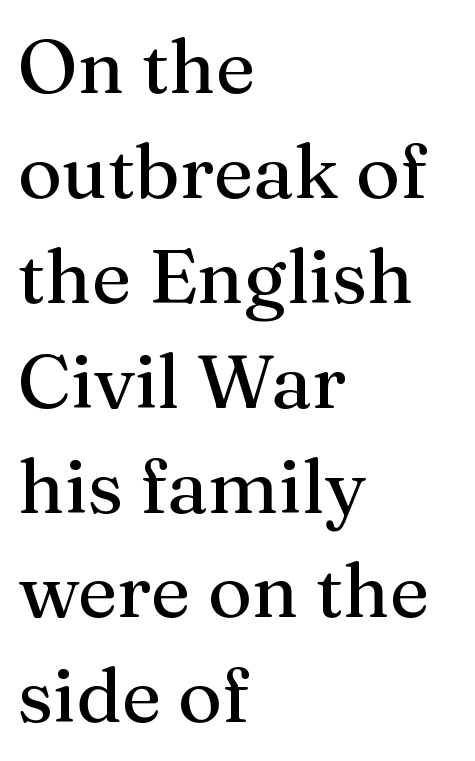
{"serif": "yes", "italic": "no", "width": "normal", "stroke_contrast": "medium", "x_height": "medium", "monospaced": "no", "underline": "no", "align": "left", "line_spacing": "normal", "line_spacing_ratio": 1.38, "letter_spacing": "normal", "letter_spacing_em": 0.0, "glyph_px": 76}
